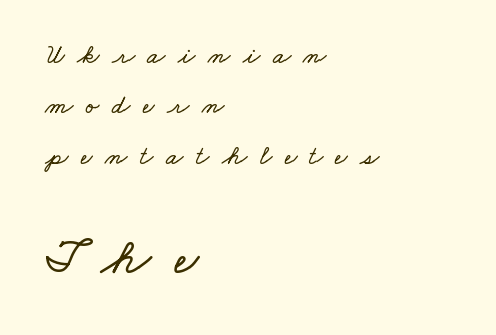
The image shows 51 px wide type; set left-aligned, loose line spacing (1.94x), unusually wide letter spacing (+0.48 em), not underlined; the second (bottom) block is 1.96x larger; low stroke contrast and a small x-height.
